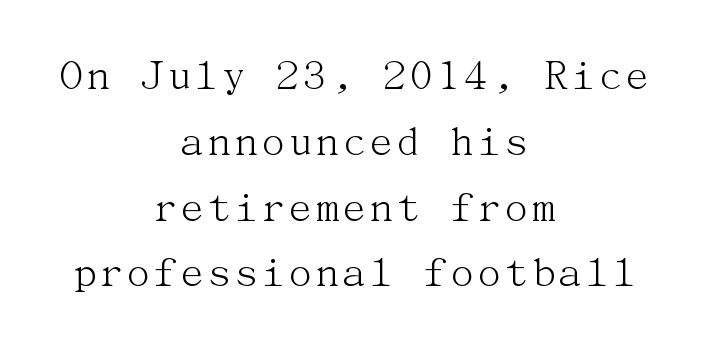
{"serif": "yes", "italic": "no", "bold": "no", "weight": "light", "width": "normal", "stroke_contrast": "medium", "x_height": "medium", "underline": "no", "align": "center", "line_spacing": "normal", "line_spacing_ratio": 1.43, "letter_spacing": "normal", "letter_spacing_em": 0.0, "glyph_px": 46}
